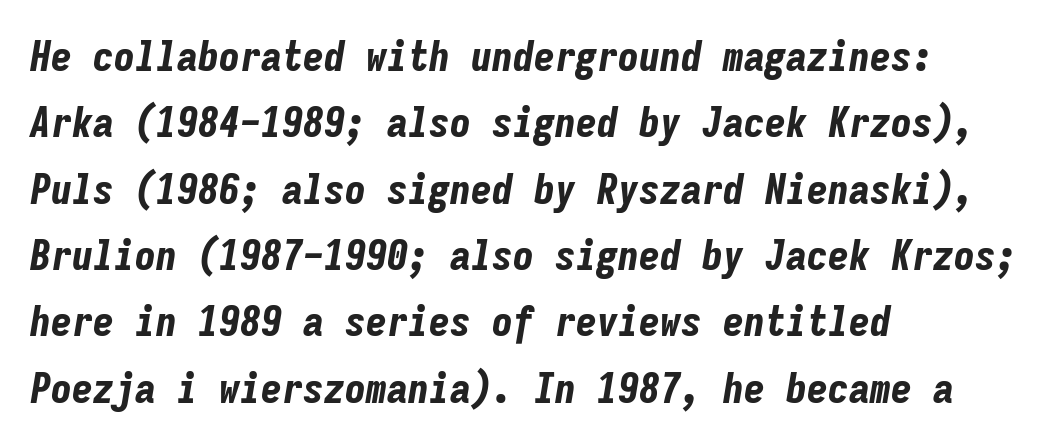
Q: Is the text bold? A: Yes.
Q: Is the text italic (slanted)? A: Yes, it leans right by about 9 degrees.
Q: Is the text underlined? A: No.
Q: How is the paragraph aligned? A: Left-aligned.
Q: Is the spacing between letters normal or unusually wide? A: Normal.
Q: Is the spacing between lines tight, normal or loose? A: Normal.
Q: Width (condensed, normal, or wide)? A: Condensed.
Q: Stroke contrast? A: Low.
Q: x-height? A: Medium.
Q: Monospaced? A: Yes.
